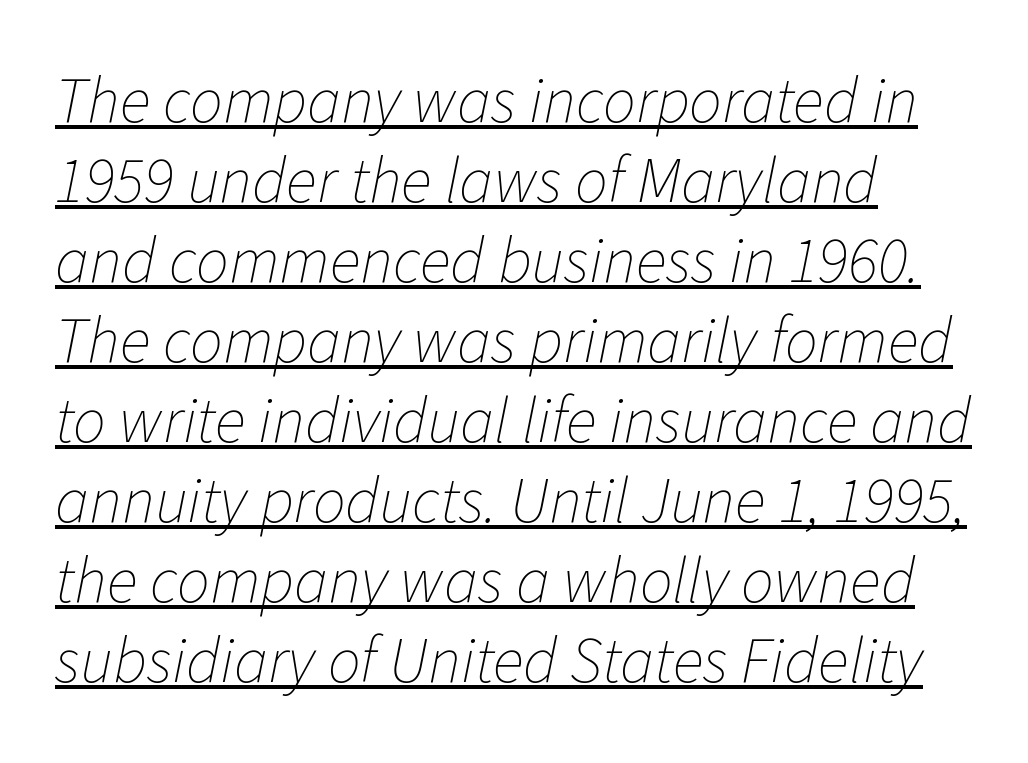
The image shows 65 px thin type, italic (leaning right); set left-aligned, line spacing 1.23x, normal letter spacing, underlined; low stroke contrast and a medium x-height.
